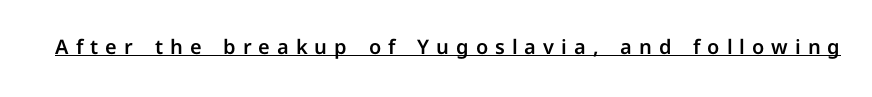
The image shows 20 px text type, upright; set unusually wide letter spacing (+0.35 em), underlined.
